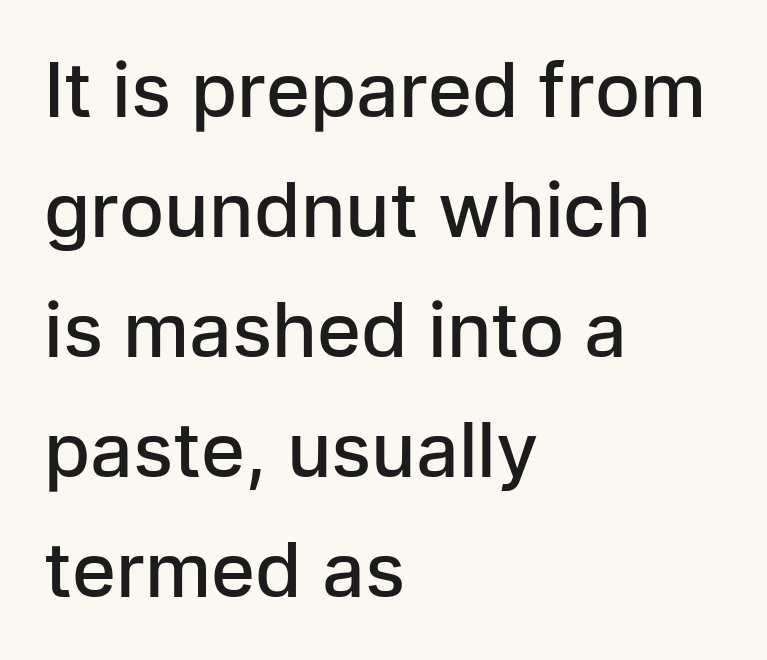
{"serif": "no", "italic": "no", "bold": "semi", "weight": "semibold", "width": "normal", "stroke_contrast": "low", "x_height": "medium", "monospaced": "no", "underline": "no", "align": "left", "line_spacing": "normal", "line_spacing_ratio": 1.6, "letter_spacing": "normal", "letter_spacing_em": 0.0, "glyph_px": 75}
